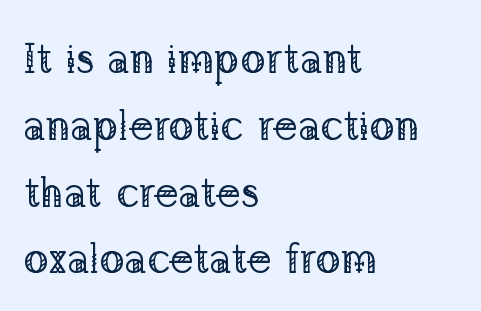
{"serif": "yes", "italic": "no", "bold": "no", "weight": "regular", "width": "normal", "stroke_contrast": "low", "x_height": "medium", "monospaced": "no", "underline": "no", "align": "left", "line_spacing": "normal", "line_spacing_ratio": 1.59, "letter_spacing": "normal", "letter_spacing_em": 0.0, "glyph_px": 42}
